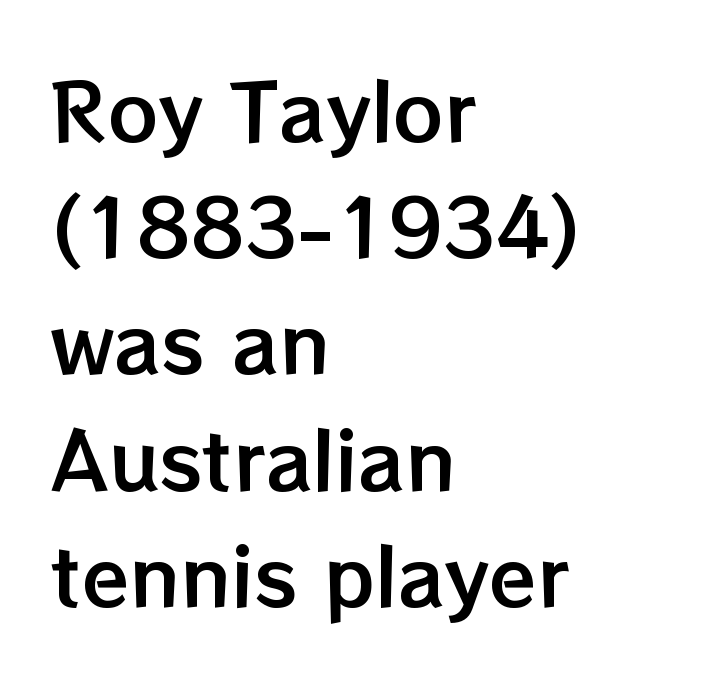
Descenders are the only things crossing below the line. The passage shown stacks its lines at a standard gap. Each letter keeps its own natural width here, so spacing adapts to shape. Nope, not italic — everything's standing straight. In CSS terms this would be text-align: left. This rendering leaves character spacing at its baseline value.
